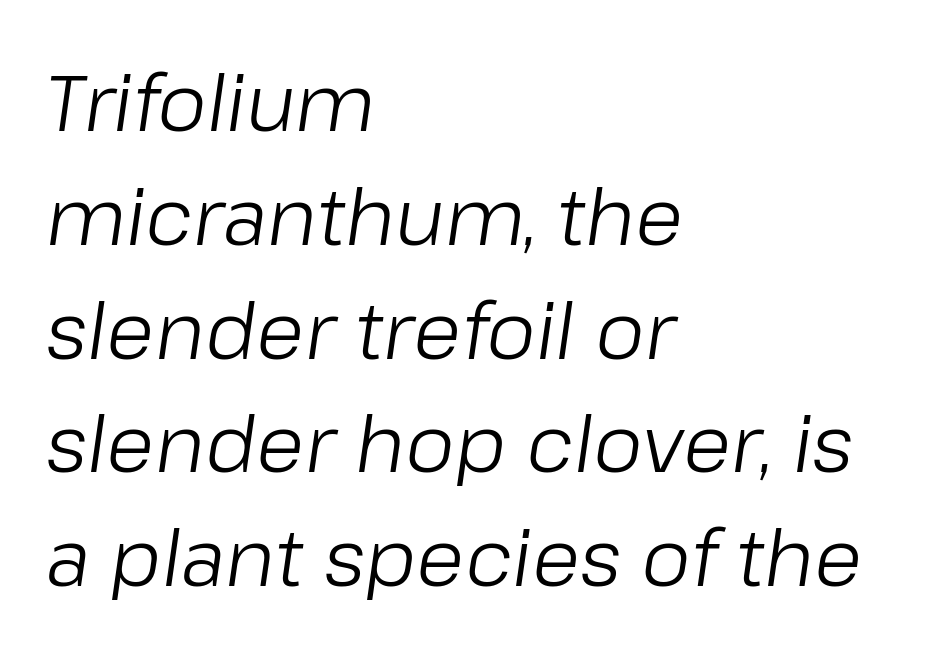
The specimen reads as italic at a glance. Stems and bowls with no extra thickness — not bold. Type without underlining. Each new line begins a customary step beneath the previous one. Spacing verdict: proportional, widths tailored to each character. Is the letter spacing exaggerated? No — it looks like the ordinary default.
